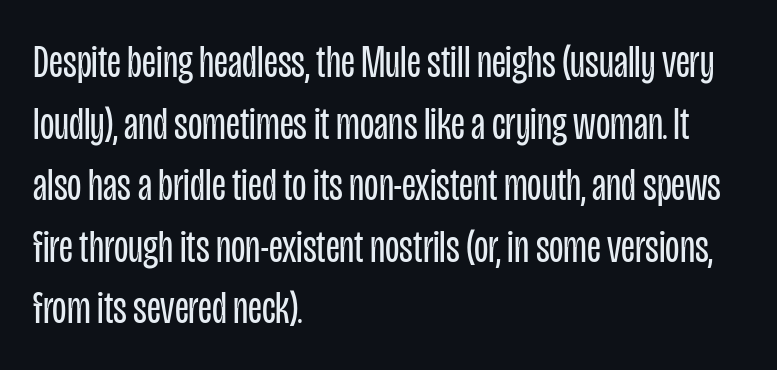
Q: Is the text bold? A: No.
Q: Is the text italic (slanted)? A: No, it is upright.
Q: Is the typeface a serif or a sans-serif typeface? A: Sans-serif.
Q: Is the text underlined? A: No.
Q: How is the paragraph aligned? A: Left-aligned.
Q: Is the spacing between letters normal or unusually wide? A: Normal.
Q: Is the spacing between lines tight, normal or loose? A: Normal.
Q: Width (condensed, normal, or wide)? A: Condensed.
Q: Stroke contrast? A: Low.
Q: x-height? A: Large.
Q: Monospaced? A: No.
